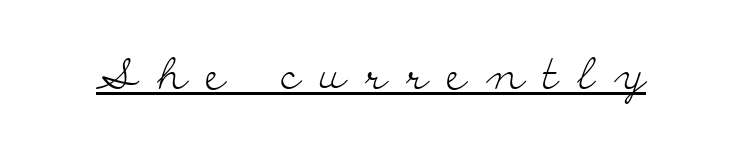
Q: Is the text bold? A: No.
Q: Is the text italic (slanted)? A: Yes.
Q: Is the typeface a serif or a sans-serif typeface? A: Serif.
Q: Is the text underlined? A: Yes.
Q: Is the spacing between letters normal or unusually wide? A: Unusually wide.
Q: Width (condensed, normal, or wide)? A: Wide.
Q: Stroke contrast? A: Low.
Q: x-height? A: Small.
Q: Monospaced? A: No.
